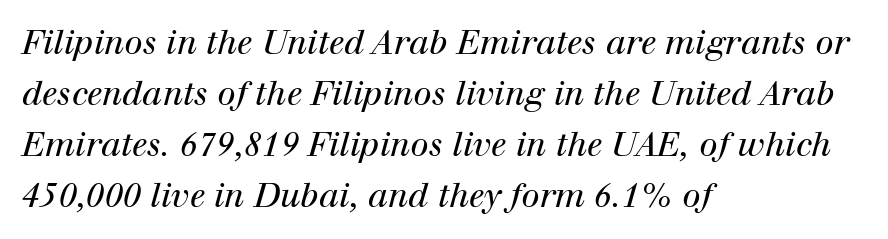
{"serif": "yes", "italic": "yes", "lean": "right", "slant_degrees": 12, "bold": "no", "weight": "regular", "width": "normal", "stroke_contrast": "high", "x_height": "medium", "monospaced": "no", "underline": "no", "align": "left", "line_spacing": "normal", "line_spacing_ratio": 1.55, "letter_spacing": "normal", "letter_spacing_em": 0.0, "glyph_px": 33}
